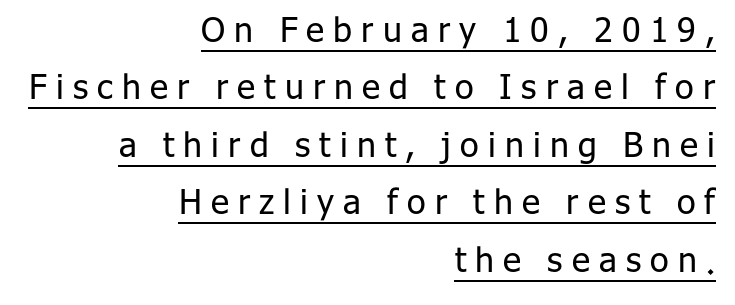
The image shows 34 px regular-weight sans-serif type, upright; set right-aligned, normal line spacing (1.69x), unusually wide letter spacing (+0.27 em), underlined; low stroke contrast and a medium x-height.
